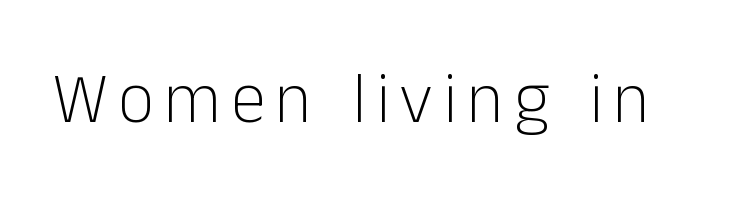
The letters stand straight up with perfectly vertical stems. Classification — sans serif. Rule under the text: the space is simply empty. A typesetter would call this proportional, since set widths differ per character. Vertical stems look standard width or narrower in stroke.
